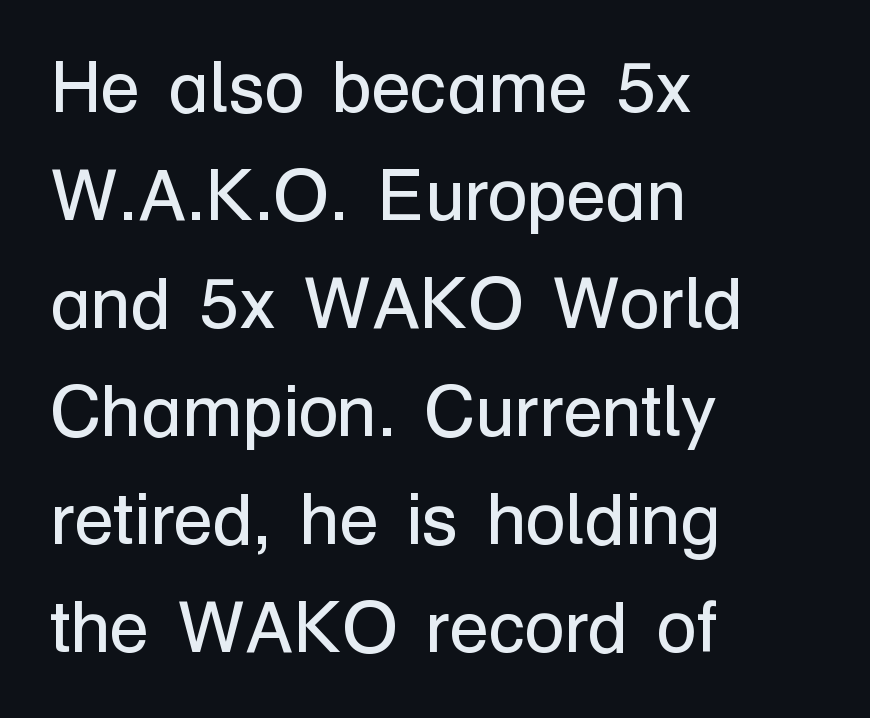
{"serif": "no", "italic": "no", "bold": "no", "weight": "regular", "width": "normal", "stroke_contrast": "low", "x_height": "medium", "monospaced": "no", "underline": "no", "align": "left", "line_spacing": "normal", "line_spacing_ratio": 1.5, "letter_spacing": "normal", "letter_spacing_em": 0.0, "glyph_px": 72}
